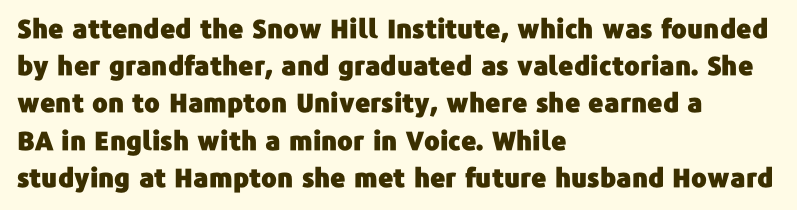
The image shows 26 px text type, upright; set left-aligned, normal line spacing (1.43x), normal letter spacing, not underlined.
